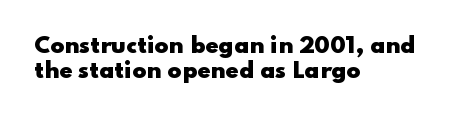
{"italic": "no", "bold": "yes", "underline": "no", "align": "left", "line_spacing_ratio": 1.17, "letter_spacing": "normal", "letter_spacing_em": 0.0, "glyph_px": 21}
